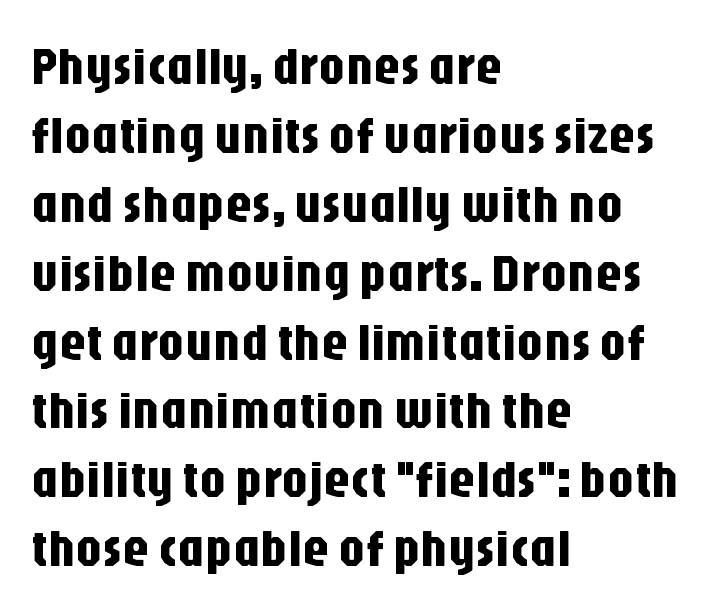
{"serif": "no", "italic": "no", "width": "condensed", "stroke_contrast": "low", "x_height": "large", "monospaced": "no", "underline": "no", "align": "left", "line_spacing": "normal", "line_spacing_ratio": 1.3, "letter_spacing": "normal", "letter_spacing_em": 0.0, "glyph_px": 53}
